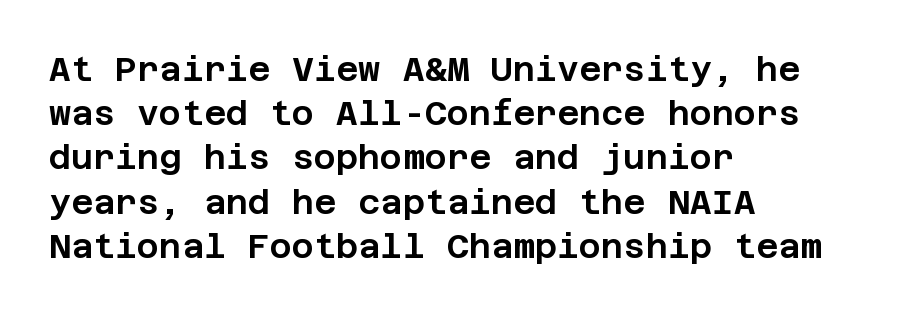
{"serif": "no", "italic": "no", "width": "normal", "stroke_contrast": "low", "x_height": "large", "underline": "no", "align": "left", "line_spacing": "normal", "line_spacing_ratio": 1.3, "letter_spacing": "normal", "letter_spacing_em": 0.0, "glyph_px": 34}
